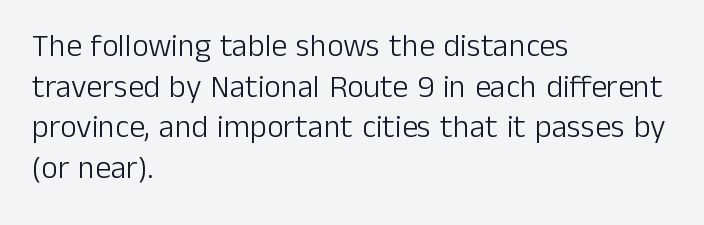
{"serif": "no", "italic": "no", "bold": "no", "weight": "light", "width": "normal", "stroke_contrast": "low", "x_height": "medium", "monospaced": "no", "underline": "no", "align": "left", "line_spacing": "normal", "line_spacing_ratio": 1.27, "letter_spacing": "normal", "letter_spacing_em": 0.0, "glyph_px": 32}
